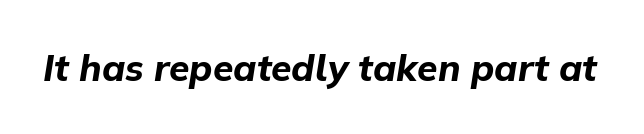
{"italic": "yes", "lean": "right", "slant_degrees": 9, "bold": "yes", "weight": "bold", "width": "normal", "stroke_contrast": "low", "x_height": "medium", "monospaced": "no", "underline": "no", "letter_spacing": "normal", "letter_spacing_em": 0.0, "glyph_px": 37}
